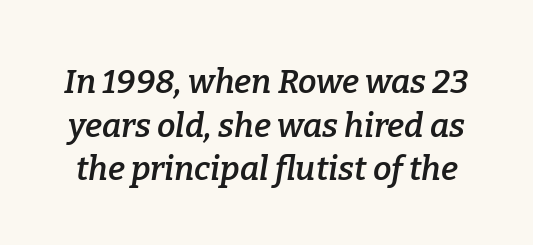
The font is running at a semibold setting, under full bold. Underlining? Definitely not there. The type family on display is of the serif kind. Caption: standard tracking, unaltered.
